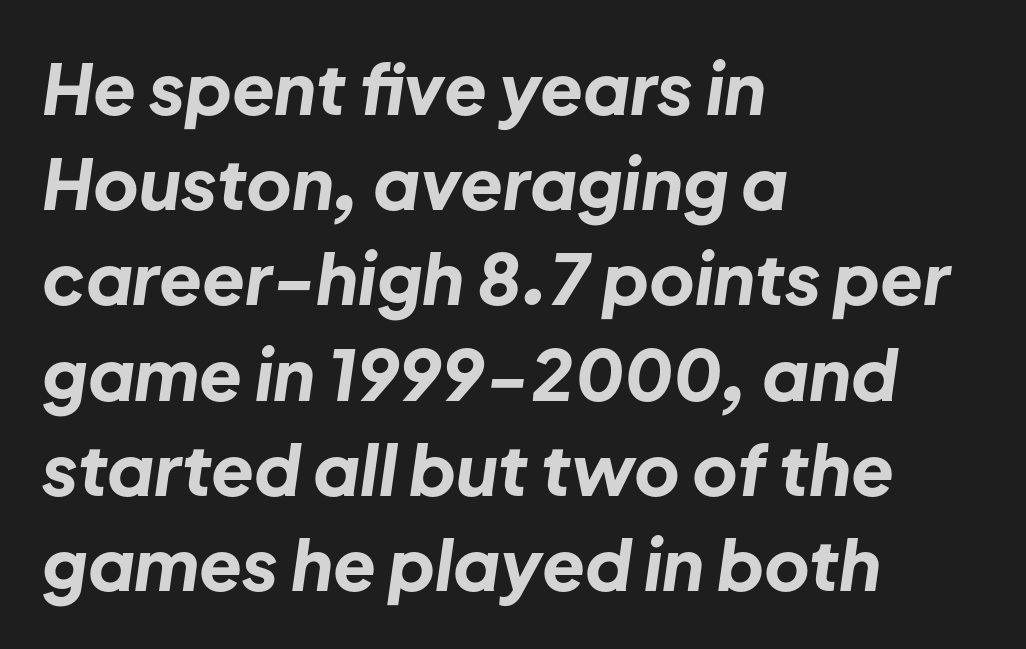
Q: Is the text bold? A: Yes.
Q: Is the text italic (slanted)? A: Yes, it leans right by about 8 degrees.
Q: Is the text underlined? A: No.
Q: How is the paragraph aligned? A: Left-aligned.
Q: Is the spacing between letters normal or unusually wide? A: Normal.
Q: Is the spacing between lines tight, normal or loose? A: Normal.
Q: Width (condensed, normal, or wide)? A: Normal.
Q: Stroke contrast? A: Low.
Q: x-height? A: Medium.
Q: Monospaced? A: No.
